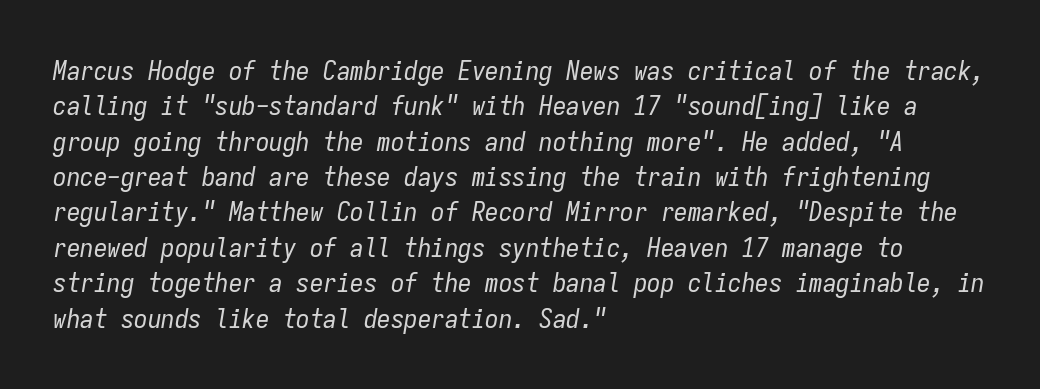
{"italic": "yes", "lean": "right", "slant_degrees": 9, "bold": "no", "underline": "no", "align": "left", "line_spacing": "normal", "line_spacing_ratio": 1.31, "letter_spacing": "normal", "letter_spacing_em": 0.0, "glyph_px": 27}
